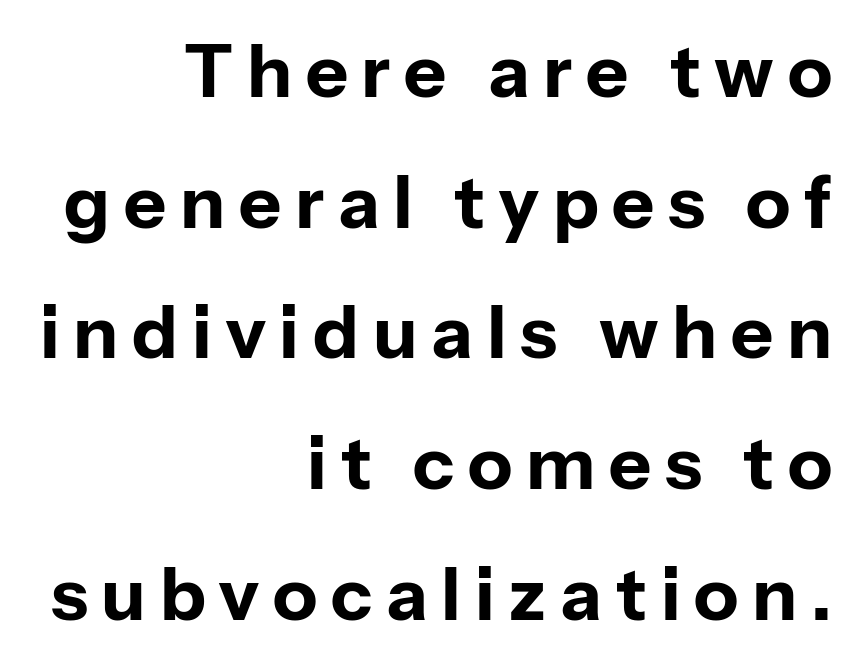
Q: Is the text bold? A: Yes.
Q: Is the text italic (slanted)? A: No, it is upright.
Q: Is the typeface a serif or a sans-serif typeface? A: Sans-serif.
Q: Is the text underlined? A: No.
Q: How is the paragraph aligned? A: Right-aligned.
Q: Width (condensed, normal, or wide)? A: Normal.
Q: Stroke contrast? A: Low.
Q: x-height? A: Medium.
Q: Monospaced? A: No.
